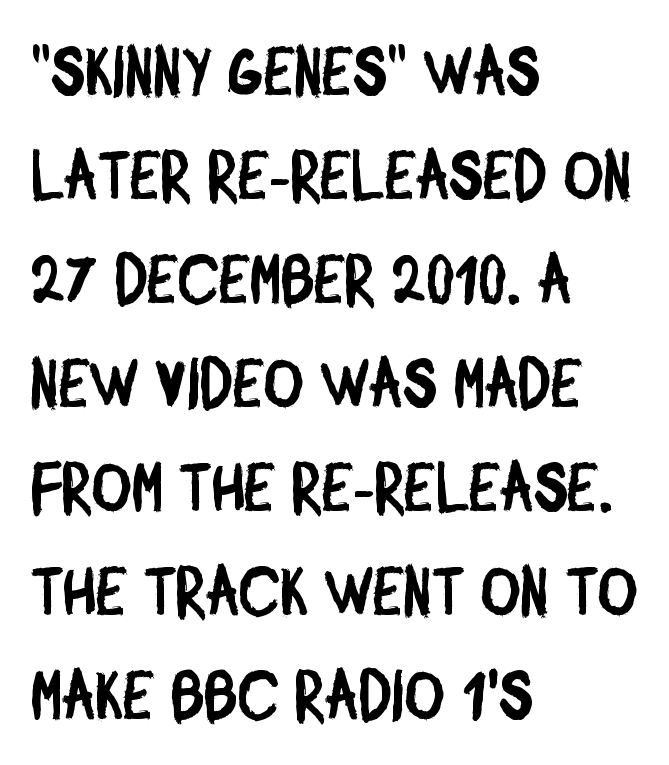
Q: Is the typeface a serif or a sans-serif typeface? A: Sans-serif.
Q: Is the text underlined? A: No.
Q: How is the paragraph aligned? A: Left-aligned.
Q: Is the spacing between letters normal or unusually wide? A: Normal.
Q: Is the spacing between lines tight, normal or loose? A: Normal.
Q: Width (condensed, normal, or wide)? A: Condensed.
Q: Stroke contrast? A: Low.
Q: x-height? A: Large.
Q: Monospaced? A: No.
